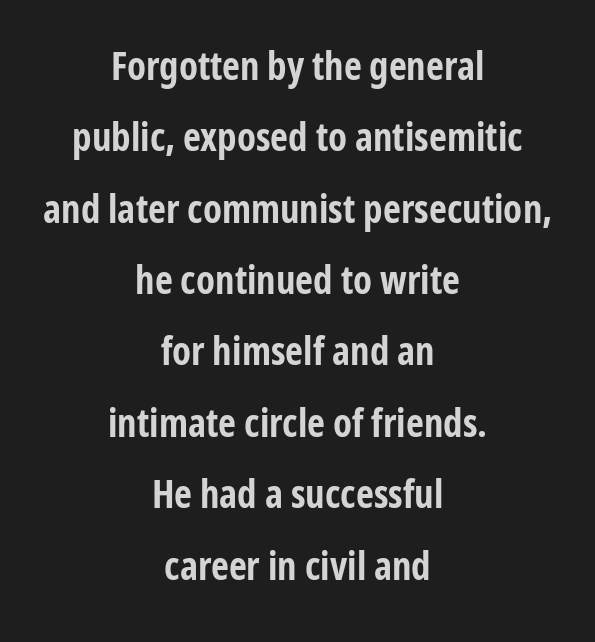
{"serif": "no", "italic": "no", "bold": "yes", "weight": "bold", "width": "condensed", "stroke_contrast": "low", "x_height": "medium", "monospaced": "no", "underline": "no", "align": "center", "line_spacing_ratio": 1.83, "letter_spacing": "normal", "letter_spacing_em": 0.0, "glyph_px": 39}
